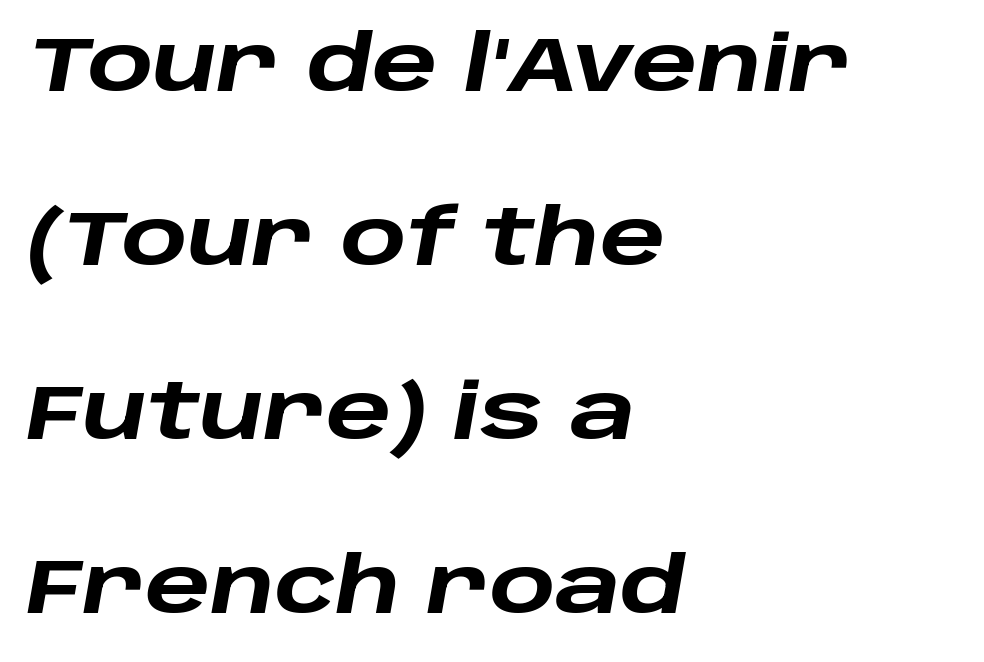
The image shows 77 px heavy, wide type, italic (leaning right); set left-aligned, loose line spacing (2.26x), normal letter spacing, not underlined; low stroke contrast and a large x-height.
